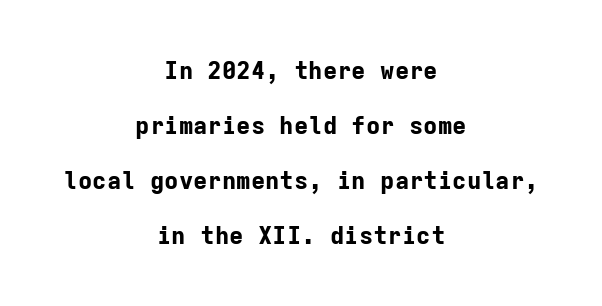
Q: Is the text bold? A: Yes.
Q: Is the text italic (slanted)? A: No, it is upright.
Q: Is the text underlined? A: No.
Q: How is the paragraph aligned? A: Centered.
Q: Is the spacing between letters normal or unusually wide? A: Normal.
Q: Is the spacing between lines tight, normal or loose? A: Loose.
